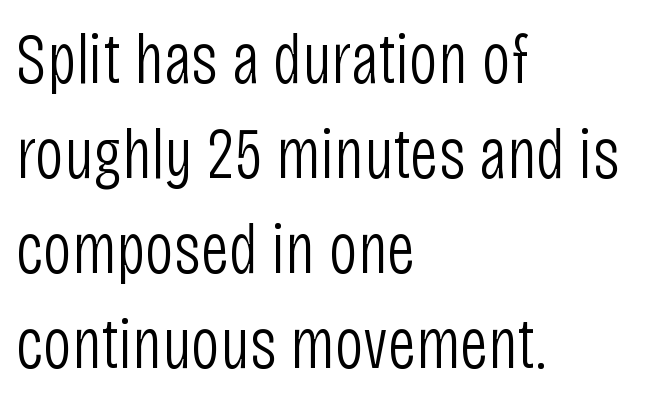
The image shows 72 px light, condensed sans-serif type, upright; set left-aligned, normal line spacing (1.32x), normal letter spacing, not underlined; low stroke contrast and a large x-height.
